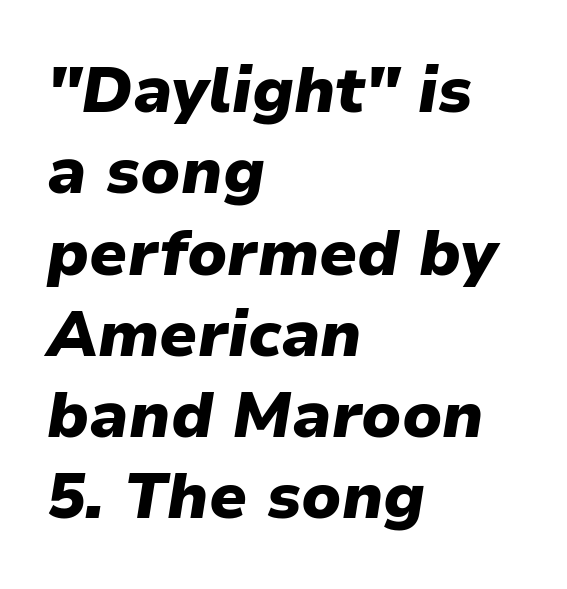
Q: Is the text bold? A: Yes.
Q: Is the text italic (slanted)? A: Yes, it leans right by about 9 degrees.
Q: Is the text underlined? A: No.
Q: How is the paragraph aligned? A: Left-aligned.
Q: Is the spacing between letters normal or unusually wide? A: Normal.
Q: Is the spacing between lines tight, normal or loose? A: Normal.
Q: Width (condensed, normal, or wide)? A: Normal.
Q: Stroke contrast? A: Low.
Q: x-height? A: Medium.
Q: Monospaced? A: No.
